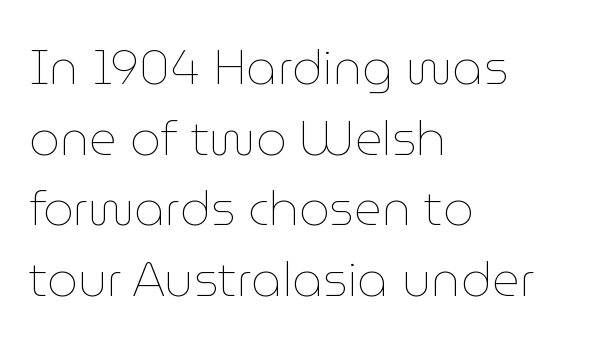
It's the straight-up-and-down kind of type. The face used here is proportionally spaced, like ordinary book or web type. The space between consecutive lines is moderate. Ink coverage per letter is moderate at most. The typesetter chose a ragged-right arrangement here. Spacing between characters is what you'd get straight out of the box.
